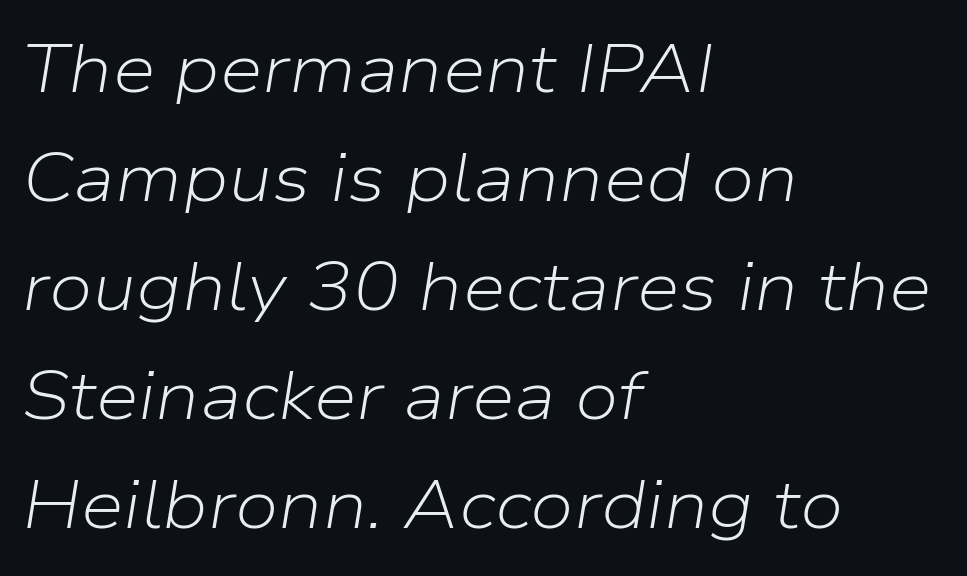
Compared with typical body copy, the letter spacing here is the same. Italic: yes, the glyphs are oblique. The typesetter chose a ragged-right arrangement here. Weight: not bold — regular or lighter.
